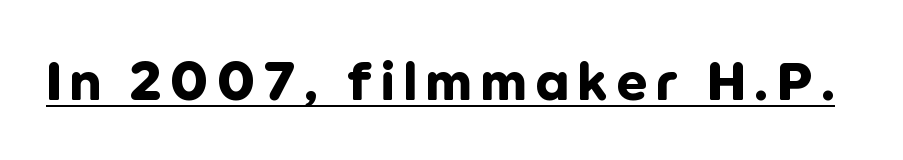
The type family on display is of the sans-serif kind. Each line of the rendering has a horizontal stroke beneath the glyphs. Each glyph is drawn with heavy, bold strokes. The axis of the letterforms is exactly vertical. A typesetter would call this proportional, since set widths differ per character.
